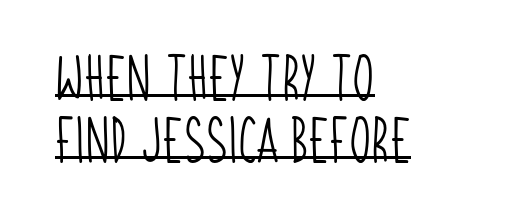
The image shows 45 px light, condensed sans-serif type; set left-aligned, normal line spacing (1.38x), normal letter spacing, underlined; low stroke contrast and a large x-height.
